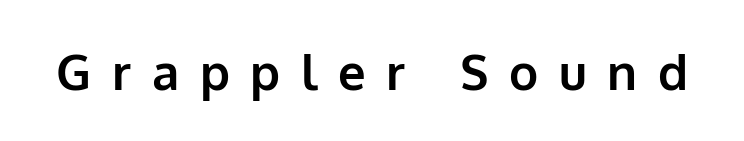
Q: Is the text bold? A: Yes.
Q: Is the text italic (slanted)? A: No, it is upright.
Q: Is the typeface a serif or a sans-serif typeface? A: Sans-serif.
Q: Is the text underlined? A: No.
Q: Is the spacing between letters normal or unusually wide? A: Unusually wide.
Q: Width (condensed, normal, or wide)? A: Normal.
Q: Stroke contrast? A: Low.
Q: x-height? A: Medium.
Q: Monospaced? A: No.
